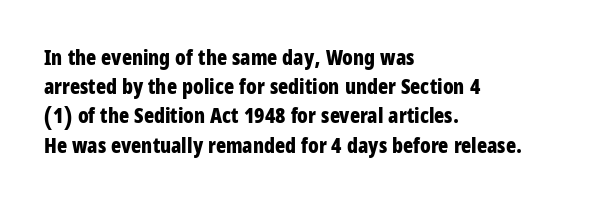
When letters stand straight like this, we call the style roman or upright. Line starts are locked; line ends wander. Quick note: underline off. Words appear dense and cohesive because spacing is normal. A normal amount of white space separates one row of letters from the next.
